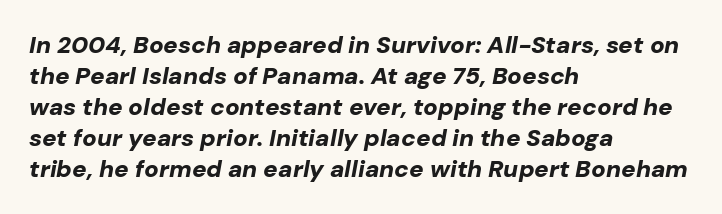
{"italic": "yes", "lean": "right", "slant_degrees": 10, "bold": "yes", "underline": "no", "align": "left", "line_spacing": "normal", "line_spacing_ratio": 1.29, "letter_spacing": "normal", "letter_spacing_em": 0.0, "glyph_px": 24}
